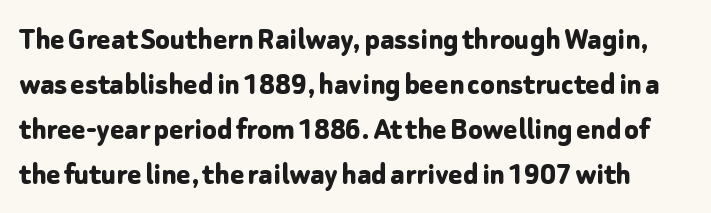
These lines are rendered in a variable-pitch font. The letters stand straight up with perfectly vertical stems. Tracking here is standard; glyphs follow each other at the usual distance. Serif or sans? Sans — the stroke terminals are bare. Quick note: interline space is typical.
